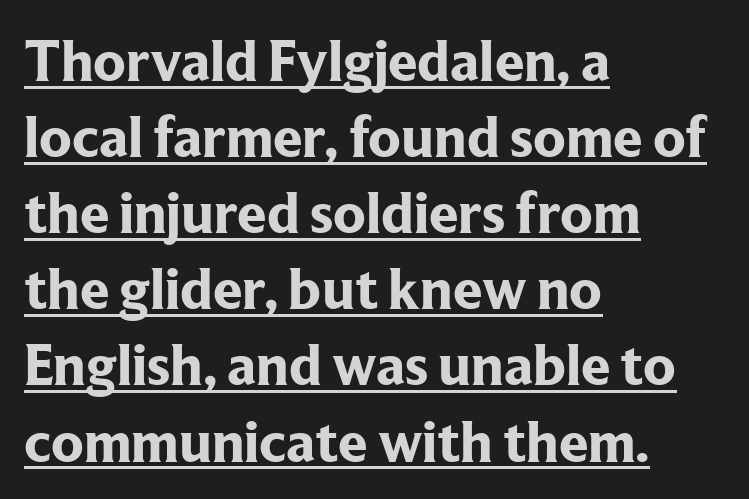
The image shows 59 px bold serif type, upright; set left-aligned, normal line spacing (1.29x), normal letter spacing, underlined; low stroke contrast and a medium x-height.
